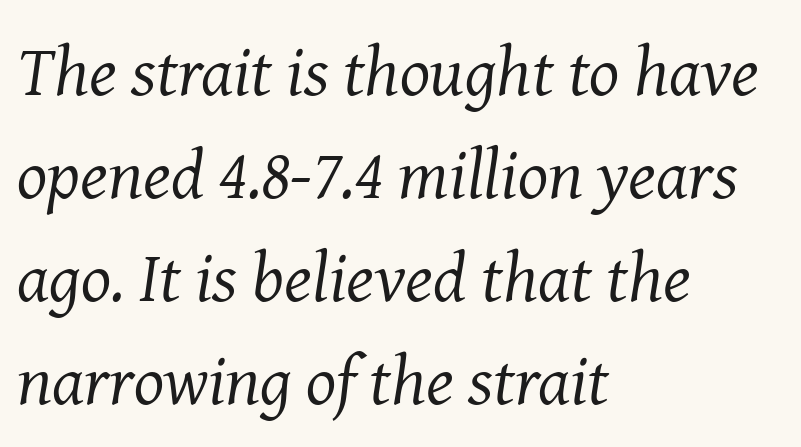
{"serif": "yes", "italic": "yes", "lean": "right", "slant_degrees": 8, "bold": "no", "weight": "regular", "width": "normal", "stroke_contrast": "medium", "x_height": "medium", "monospaced": "no", "underline": "no", "align": "left", "line_spacing": "normal", "line_spacing_ratio": 1.45, "letter_spacing": "normal", "letter_spacing_em": 0.0, "glyph_px": 71}
